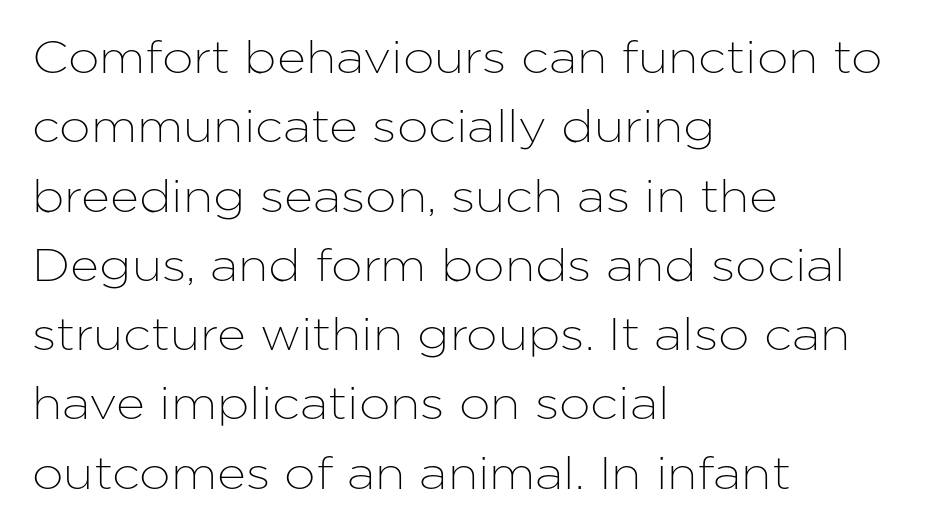
The image shows 45 px sans-serif type, upright; set left-aligned, normal line spacing (1.54x), normal letter spacing, not underlined; low stroke contrast and a medium x-height.
